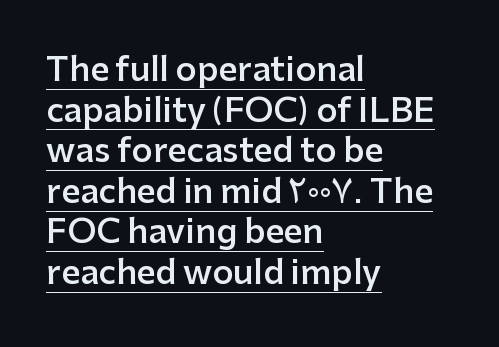
Heft: intermediate — a semibold. Caption: multi-line text, flush left, ragged right. In terms of letterform style, serifs are entirely absent. Is there any slant? The stems are plumb.
